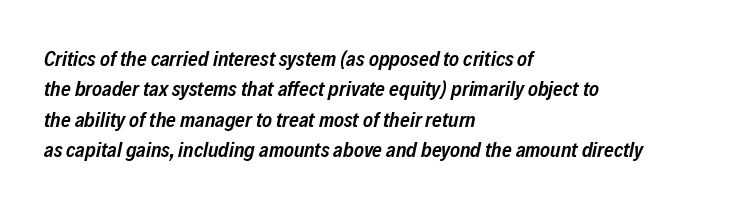
A semibold gives these letters moderate extra thickness, short of bold. If you measured baseline to baseline, you'd find a middling distance. Spacing between characters is what you'd get straight out of the box. The letters are slanted; this is an italic face. A student would call this left alignment; a typographer would say flush left, rag right. Underlining? Definitely not there.
